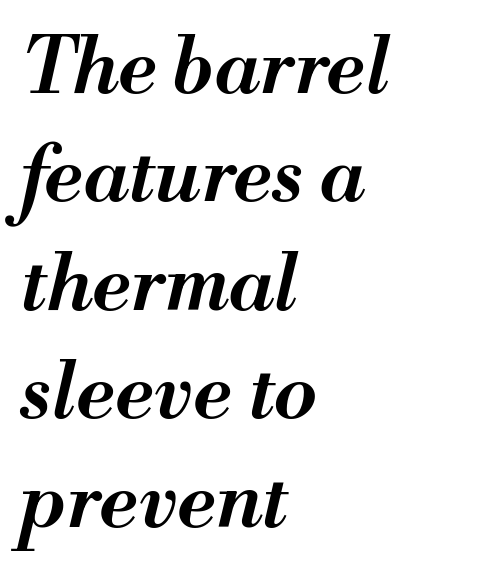
The image shows 78 px semibold type, italic (leaning right); set left-aligned, normal line spacing (1.39x), normal letter spacing, not underlined; medium stroke contrast and a small x-height.
